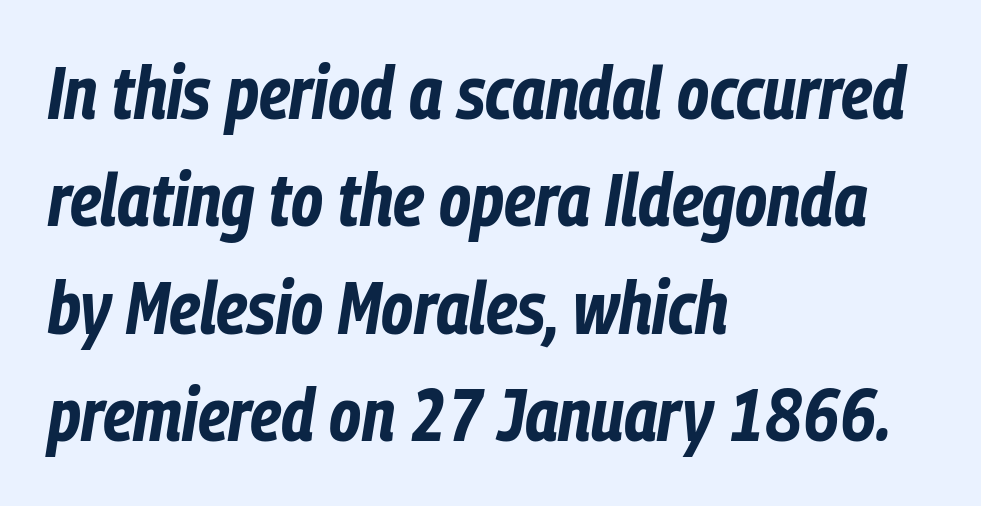
Q: Is the text bold? A: Yes.
Q: Is the text italic (slanted)? A: Yes, it leans right by about 9 degrees.
Q: Is the text underlined? A: No.
Q: How is the paragraph aligned? A: Left-aligned.
Q: Is the spacing between letters normal or unusually wide? A: Normal.
Q: Is the spacing between lines tight, normal or loose? A: Normal.
Q: Width (condensed, normal, or wide)? A: Condensed.
Q: Stroke contrast? A: Low.
Q: x-height? A: Medium.
Q: Monospaced? A: No.
